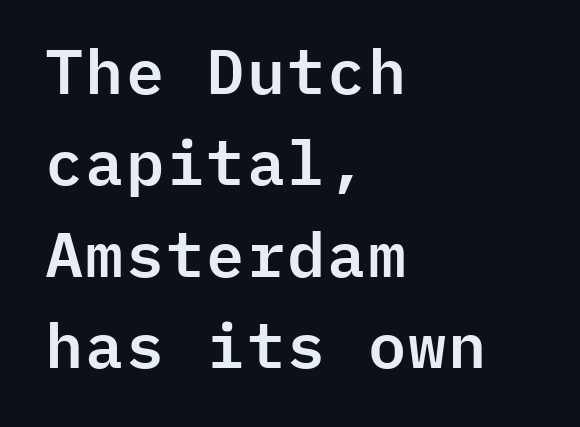
The image shows 63 px sans-serif type, upright, monospaced; set left-aligned, normal line spacing (1.45x), normal letter spacing, not underlined; low stroke contrast and a medium x-height.
